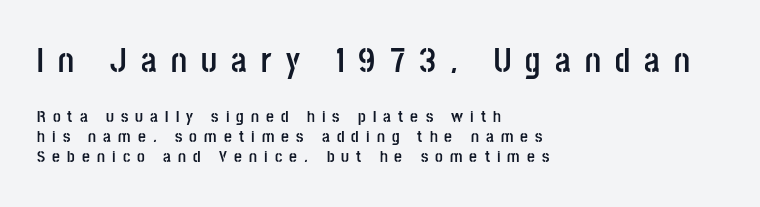
Q: Is the text bold? A: Yes.
Q: Is the text italic (slanted)? A: No, it is upright.
Q: Is the typeface a serif or a sans-serif typeface? A: Sans-serif.
Q: Is the text underlined? A: No.
Q: How is the paragraph aligned? A: Left-aligned.
Q: Is the spacing between letters normal or unusually wide? A: Unusually wide.
Q: Which block of text is set in a larger size, the first (top) or the second (bottom)? A: The first (top) one.
Q: Width (condensed, normal, or wide)? A: Condensed.
Q: Stroke contrast? A: Low.
Q: x-height? A: Large.
Q: Monospaced? A: No.
